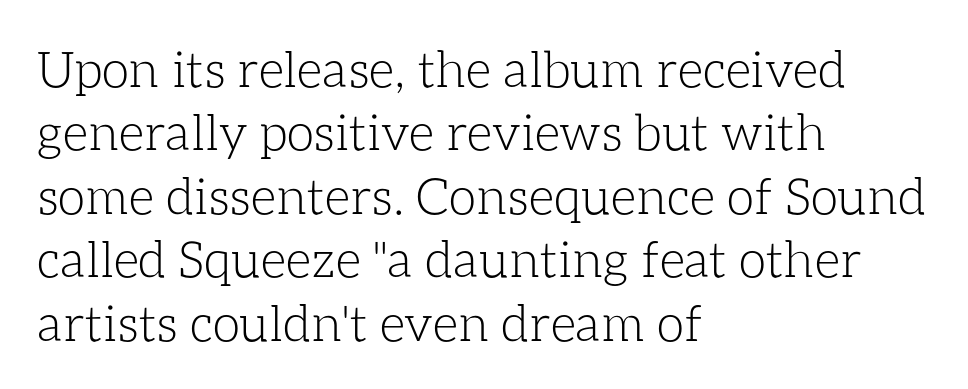
{"italic": "no", "bold": "no", "weight": "light", "width": "normal", "stroke_contrast": "low", "x_height": "medium", "monospaced": "no", "underline": "no", "align": "left", "line_spacing": "normal", "line_spacing_ratio": 1.27, "letter_spacing": "normal", "letter_spacing_em": 0.0, "glyph_px": 50}
